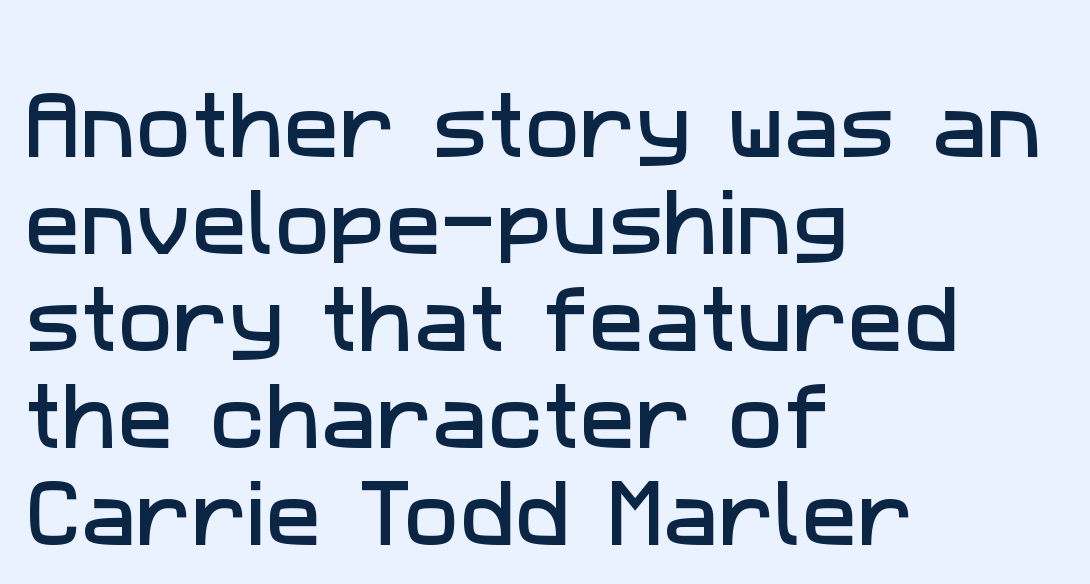
The image shows 74 px sans-serif type; set left-aligned, normal line spacing (1.31x), normal letter spacing, not underlined; low stroke contrast and a medium x-height.
